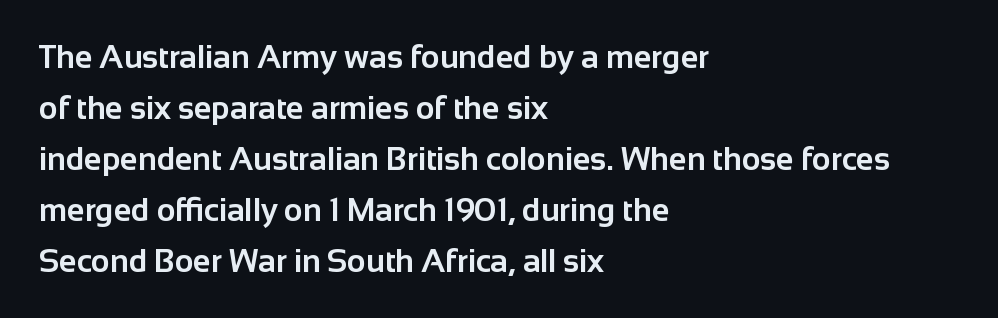
Q: Is the text bold? A: Yes.
Q: Is the text italic (slanted)? A: No, it is upright.
Q: Is the typeface a serif or a sans-serif typeface? A: Sans-serif.
Q: Is the text underlined? A: No.
Q: How is the paragraph aligned? A: Left-aligned.
Q: Is the spacing between letters normal or unusually wide? A: Normal.
Q: Is the spacing between lines tight, normal or loose? A: Normal.
Q: Width (condensed, normal, or wide)? A: Normal.
Q: Stroke contrast? A: Low.
Q: x-height? A: Medium.
Q: Monospaced? A: No.
